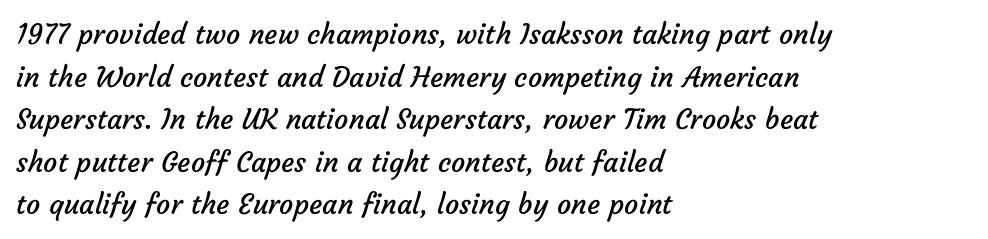
Think of a printed novel: that variable character pitch is what you see here. Alignment: flush left. How are the letters spaced? Ordinarily, with no added tracking. A typesetter would label this face a sans. The strokes are not fattened; the text isn't bold. Quick note: underline off.
